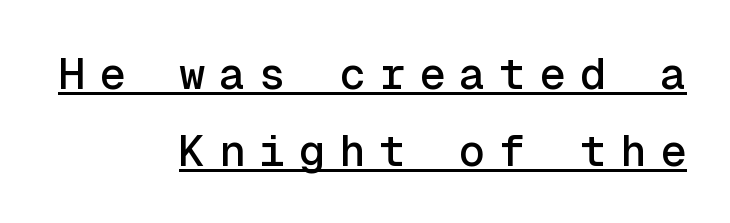
Q: Is the text italic (slanted)? A: No, it is upright.
Q: Is the typeface a serif or a sans-serif typeface? A: Sans-serif.
Q: Is the text underlined? A: Yes.
Q: How is the paragraph aligned? A: Right-aligned.
Q: Is the spacing between letters normal or unusually wide? A: Unusually wide.
Q: Width (condensed, normal, or wide)? A: Normal.
Q: x-height? A: Medium.
Q: Monospaced? A: Yes.
